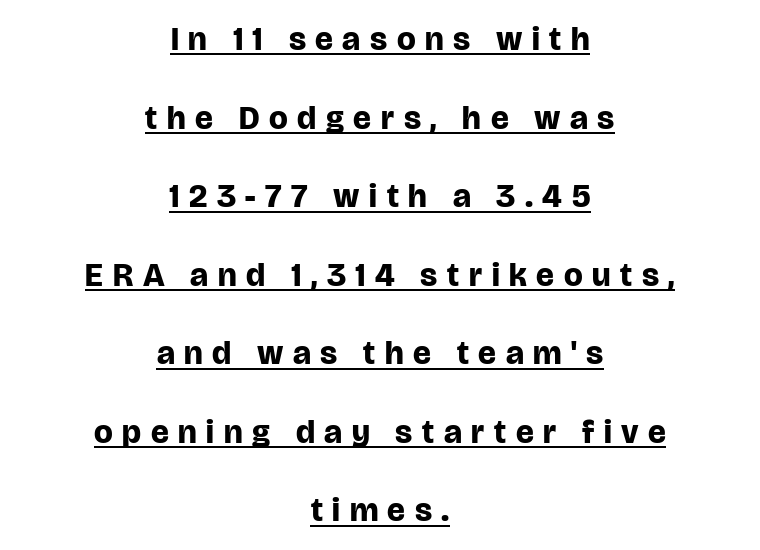
Pretty heavy lettering here — definitely bold. Widely set lines give the paragraph a tall, airy silhouette. Varying glyph widths throughout — classic text-font behaviour. The type family on display is of the sans-serif kind. Looks like someone drew a line under every word here. Is the letter spacing exaggerated? Yes — the characters are pushed far apart.
